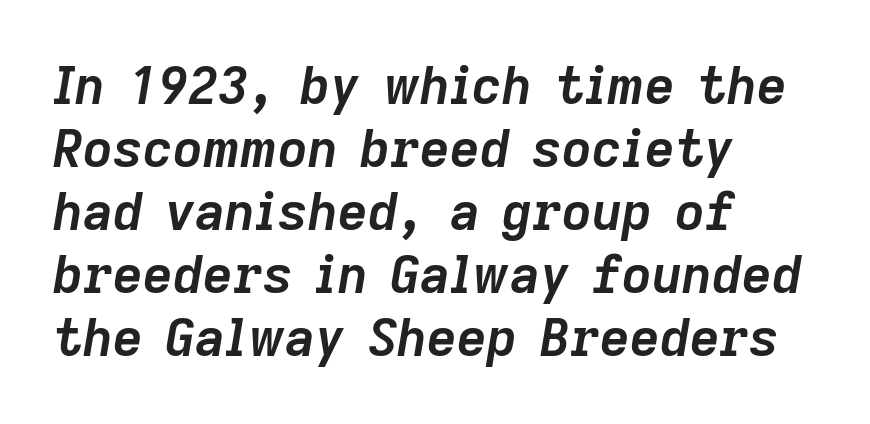
Q: Is the text bold? A: Yes.
Q: Is the text italic (slanted)? A: Yes, it leans right by about 9 degrees.
Q: Is the text underlined? A: No.
Q: How is the paragraph aligned? A: Left-aligned.
Q: Is the spacing between letters normal or unusually wide? A: Normal.
Q: Width (condensed, normal, or wide)? A: Normal.
Q: Stroke contrast? A: Low.
Q: x-height? A: Medium.
Q: Monospaced? A: No.
